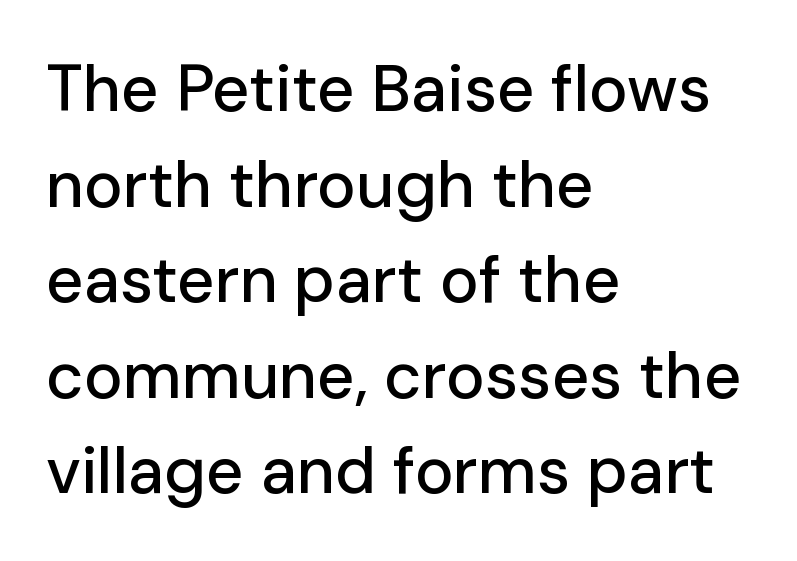
Font category for this specimen: sans-serif. Caption: standard tracking, unaltered. The rendering uses natural spacing where letterforms have individual widths. This block has exactly the height ordinary leading produces. The text block is weighted toward the left margin, trailing off unevenly rightward.
